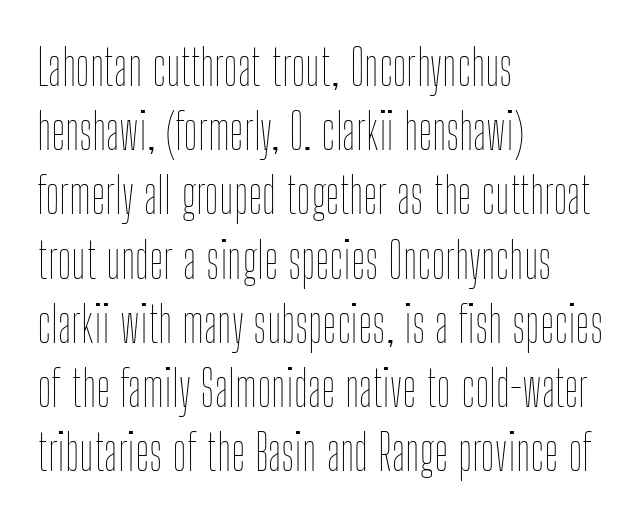
{"italic": "no", "bold": "no", "weight": "thin", "width": "condensed", "stroke_contrast": "low", "x_height": "medium", "monospaced": "no", "underline": "no", "align": "left", "line_spacing": "normal", "line_spacing_ratio": 1.31, "letter_spacing": "normal", "letter_spacing_em": 0.0, "glyph_px": 49}
